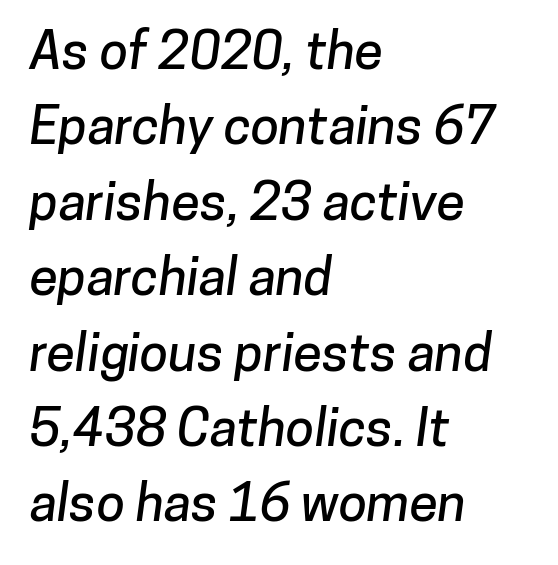
Q: Is the typeface a serif or a sans-serif typeface? A: Sans-serif.
Q: Is the text underlined? A: No.
Q: How is the paragraph aligned? A: Left-aligned.
Q: Is the spacing between letters normal or unusually wide? A: Normal.
Q: Is the spacing between lines tight, normal or loose? A: Normal.
Q: Width (condensed, normal, or wide)? A: Normal.
Q: Stroke contrast? A: Low.
Q: x-height? A: Medium.
Q: Monospaced? A: No.
